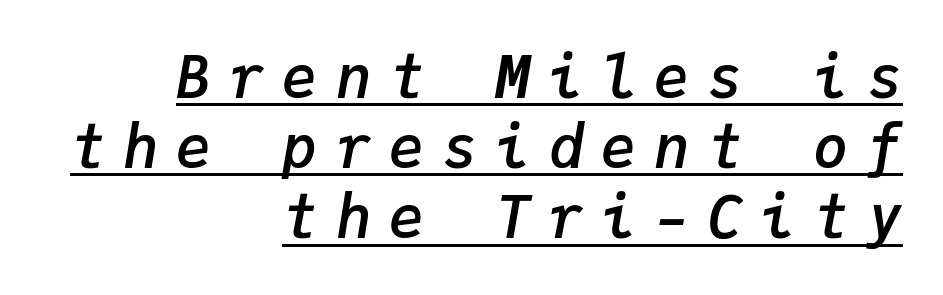
A typesetter would call this monospace, since all characters share one set width. This is oblique type, the kind used for emphasis or titles. Glyph-to-glyph distance is far greater than everyday printed text. The text block is weighted toward the right margin, trailing off unevenly leftward. Is there an underline? Yes — a line sits under the letters.
